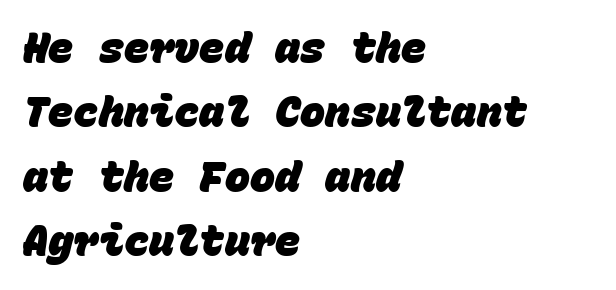
The image shows 42 px heavy sans-serif type, monospaced; set left-aligned, normal line spacing (1.53x), normal letter spacing, not underlined; low stroke contrast and a large x-height.
